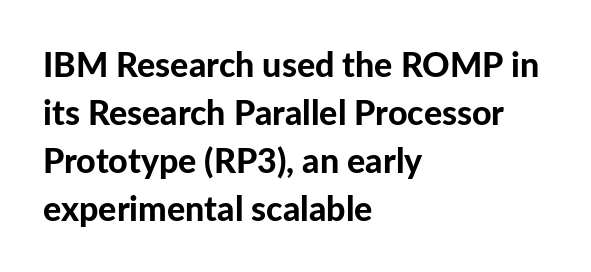
The image shows 34 px bold sans-serif type, upright; set left-aligned, normal line spacing (1.41x), normal letter spacing, not underlined; low stroke contrast and a medium x-height.
